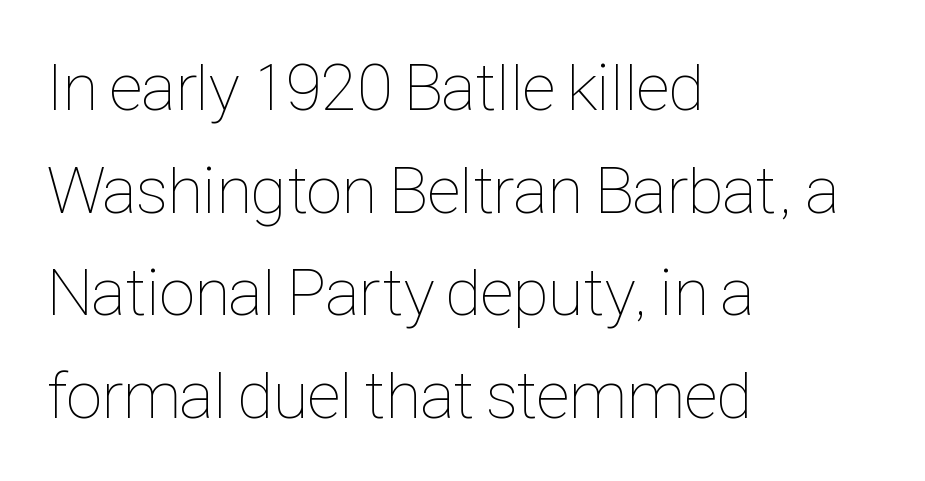
{"italic": "no", "bold": "no", "weight": "thin", "width": "condensed", "stroke_contrast": "low", "x_height": "medium", "monospaced": "no", "underline": "no", "align": "left", "line_spacing": "normal", "line_spacing_ratio": 1.53, "letter_spacing": "normal", "letter_spacing_em": 0.0, "glyph_px": 67}
